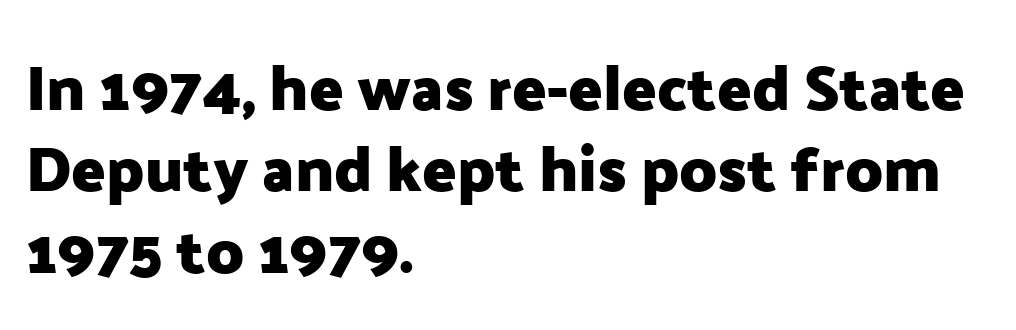
Q: Is the text bold? A: Yes.
Q: Is the text italic (slanted)? A: No, it is upright.
Q: Is the typeface a serif or a sans-serif typeface? A: Sans-serif.
Q: Is the text underlined? A: No.
Q: How is the paragraph aligned? A: Left-aligned.
Q: Is the spacing between letters normal or unusually wide? A: Normal.
Q: Is the spacing between lines tight, normal or loose? A: Normal.
Q: Width (condensed, normal, or wide)? A: Normal.
Q: Stroke contrast? A: Low.
Q: x-height? A: Medium.
Q: Monospaced? A: No.
